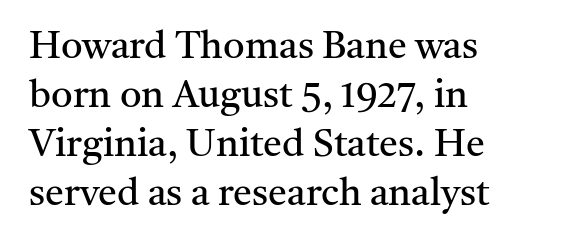
The face used here is seriffed, in the tradition of book romans. These lines are rendered in a variable-pitch font. Between one letter and the next there's only the usual sliver of space. Notice how the passage keeps a crisp vertical edge on the left only.
